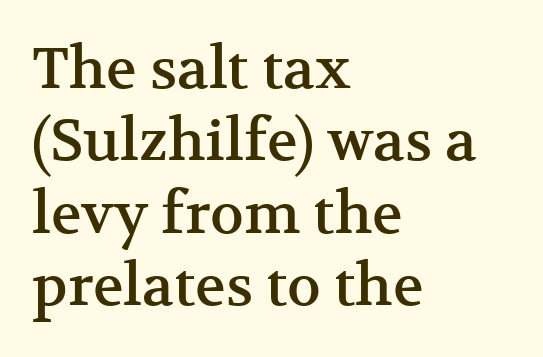
Q: Is the text italic (slanted)? A: No, it is upright.
Q: Is the typeface a serif or a sans-serif typeface? A: Serif.
Q: Is the text underlined? A: No.
Q: How is the paragraph aligned? A: Left-aligned.
Q: Is the spacing between letters normal or unusually wide? A: Normal.
Q: Is the spacing between lines tight, normal or loose? A: Normal.
Q: Width (condensed, normal, or wide)? A: Normal.
Q: Stroke contrast? A: Medium.
Q: x-height? A: Medium.
Q: Monospaced? A: No.
